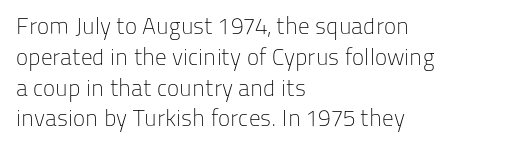
Descenders are the only things crossing below the line. The font sits on the lighter half of the weight spectrum, regular included. Does the copy run flush right? No — it runs flush left. Vertically, the passage feels balanced, rows spaced as you'd expect.
